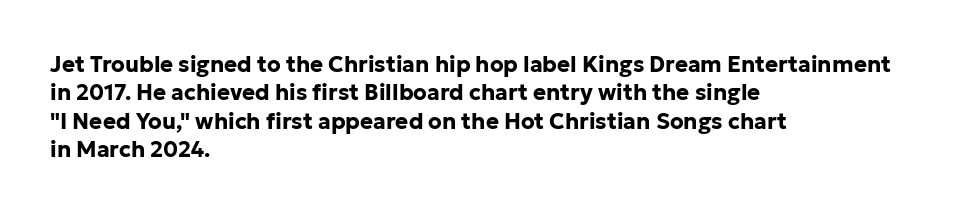
{"italic": "no", "bold": "yes", "underline": "no", "align": "left", "line_spacing": "normal", "line_spacing_ratio": 1.29, "letter_spacing": "normal", "letter_spacing_em": 0.0, "glyph_px": 22}
